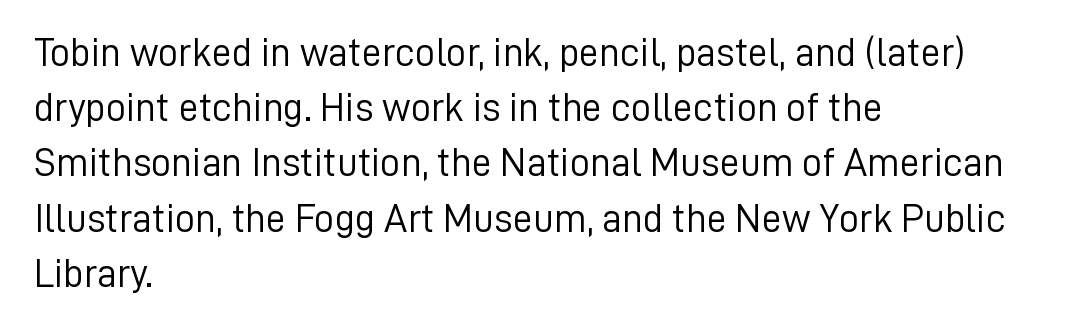
{"serif": "no", "italic": "no", "bold": "no", "weight": "light", "width": "normal", "stroke_contrast": "low", "x_height": "medium", "monospaced": "no", "underline": "no", "align": "left", "line_spacing": "normal", "line_spacing_ratio": 1.38, "letter_spacing": "normal", "letter_spacing_em": 0.0, "glyph_px": 40}
